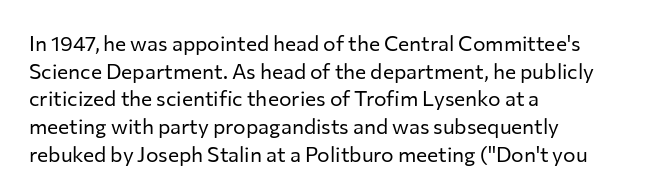
Every stem runs plumb, perpendicular to the baseline. Leftover space on each line is placed entirely after the last word. Check the space under the baseline: it is left empty. This reads as an unemphasized weight, regular at the heaviest. Caption: standard tracking, unaltered.
